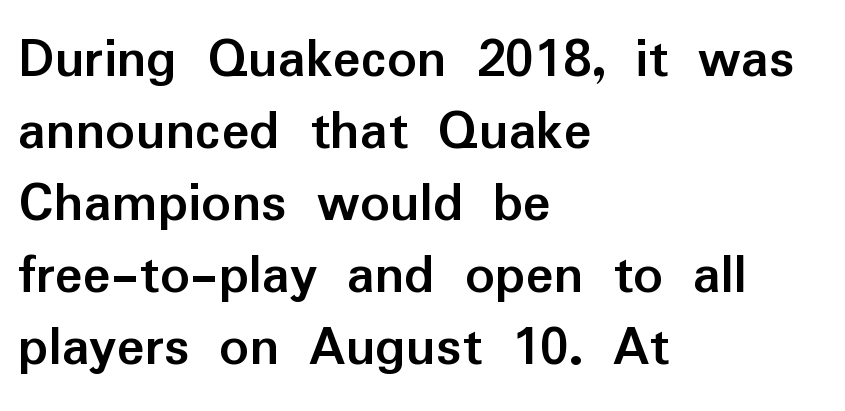
Q: Is the text bold? A: Yes.
Q: Is the text italic (slanted)? A: No, it is upright.
Q: Is the typeface a serif or a sans-serif typeface? A: Sans-serif.
Q: Is the text underlined? A: No.
Q: How is the paragraph aligned? A: Left-aligned.
Q: Is the spacing between letters normal or unusually wide? A: Normal.
Q: Width (condensed, normal, or wide)? A: Normal.
Q: Stroke contrast? A: Low.
Q: x-height? A: Medium.
Q: Monospaced? A: No.
